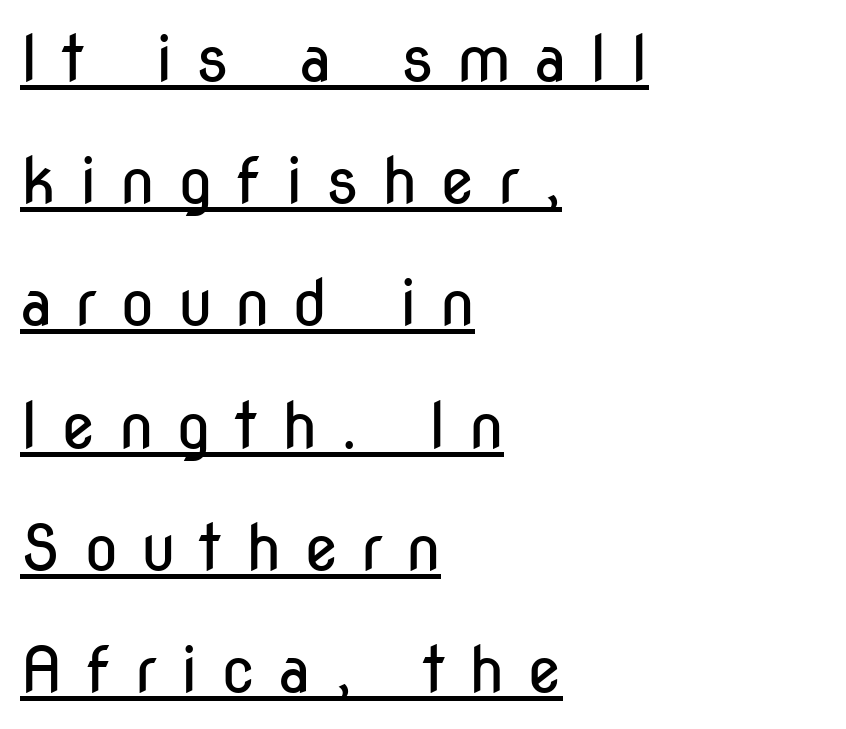
{"serif": "no", "italic": "no", "bold": "no", "weight": "regular", "width": "condensed", "stroke_contrast": "low", "x_height": "medium", "monospaced": "no", "underline": "yes", "align": "left", "line_spacing": "loose", "line_spacing_ratio": 1.94, "letter_spacing": "wide", "letter_spacing_em": 0.36, "glyph_px": 63}
